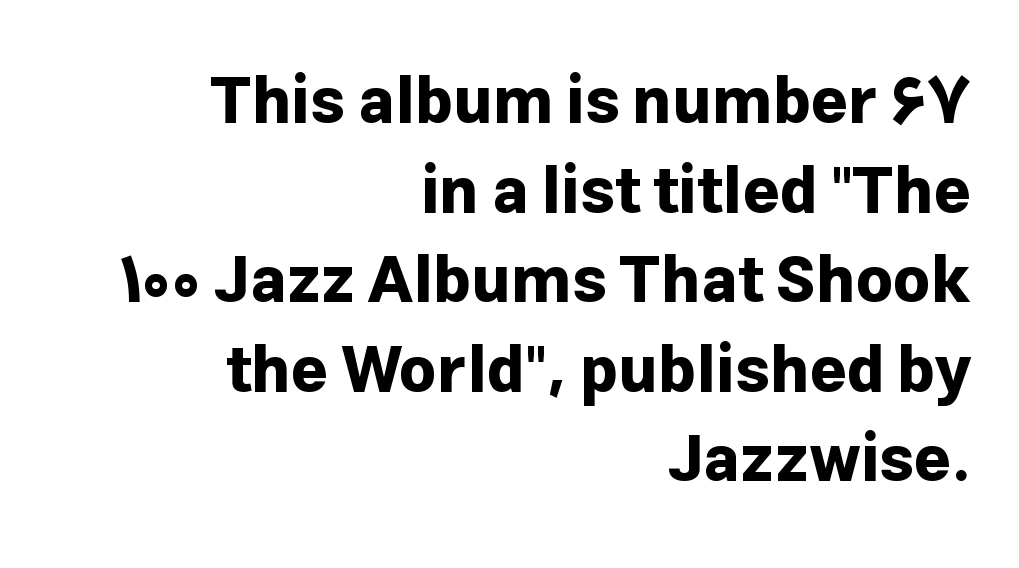
{"serif": "no", "italic": "no", "bold": "yes", "weight": "bold", "width": "normal", "stroke_contrast": "low", "x_height": "medium", "monospaced": "no", "underline": "no", "align": "right", "line_spacing": "normal", "line_spacing_ratio": 1.4, "letter_spacing": "normal", "letter_spacing_em": 0.0, "glyph_px": 64}
